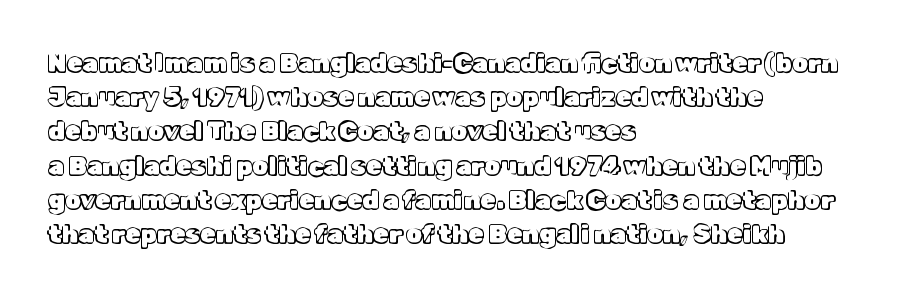
The lettering holds an erect, upright posture throughout. Nobody drew a line under any word here. This rendering uses left alignment, leaving the right contour irregular. Each new line begins a customary step beneath the previous one. Students, note that the glyphs here touch the page at normal intervals.
